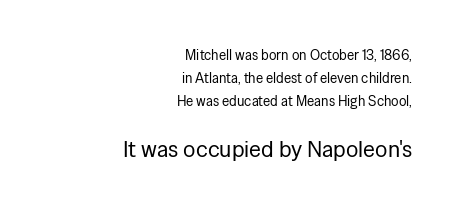
{"italic": "no", "bold": "no", "underline": "no", "align": "right", "line_spacing": "normal", "line_spacing_ratio": 1.66, "letter_spacing": "normal", "letter_spacing_em": 0.0, "larger_block": "second", "size_ratio": 1.64, "glyph_px": 23}
